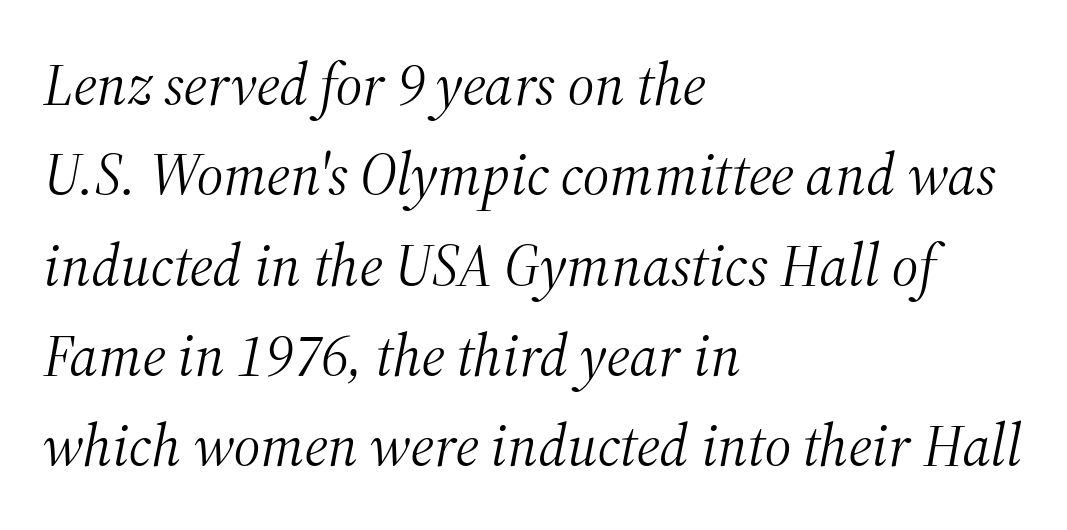
{"serif": "yes", "italic": "yes", "lean": "right", "slant_degrees": 12, "bold": "no", "weight": "light", "width": "normal", "stroke_contrast": "medium", "x_height": "medium", "monospaced": "no", "underline": "no", "align": "left", "line_spacing": "normal", "line_spacing_ratio": 1.53, "letter_spacing": "normal", "letter_spacing_em": 0.0, "glyph_px": 59}
